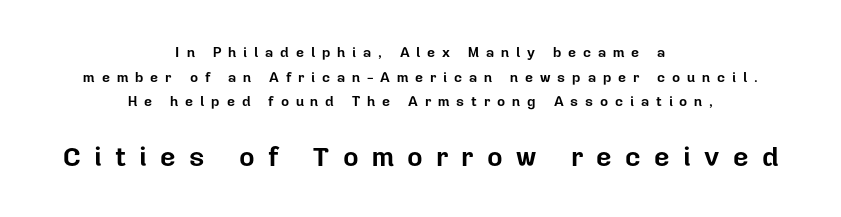
Q: Is the text bold? A: Yes.
Q: Is the text italic (slanted)? A: No, it is upright.
Q: Is the text underlined? A: No.
Q: How is the paragraph aligned? A: Centered.
Q: Is the spacing between letters normal or unusually wide? A: Unusually wide.
Q: Which block of text is set in a larger size, the first (top) or the second (bottom)? A: The second (bottom) one.
